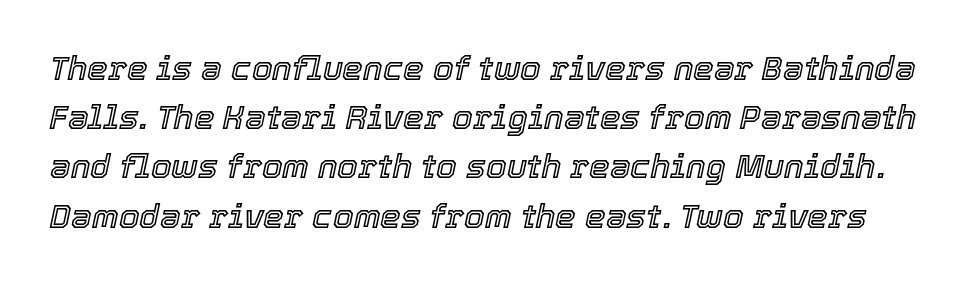
A typesetter would mark this as italic. Nobody drew a line under any word here. The letters advance in unequal steps, a hallmark of proportional type. Default kerning and tracking; the words read as compact shapes.
